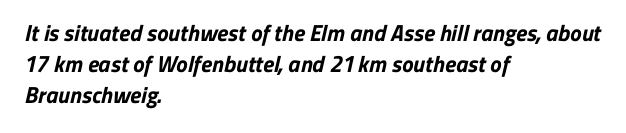
The image shows 23 px bold type; set left-aligned, normal line spacing (1.34x), normal letter spacing, not underlined.
